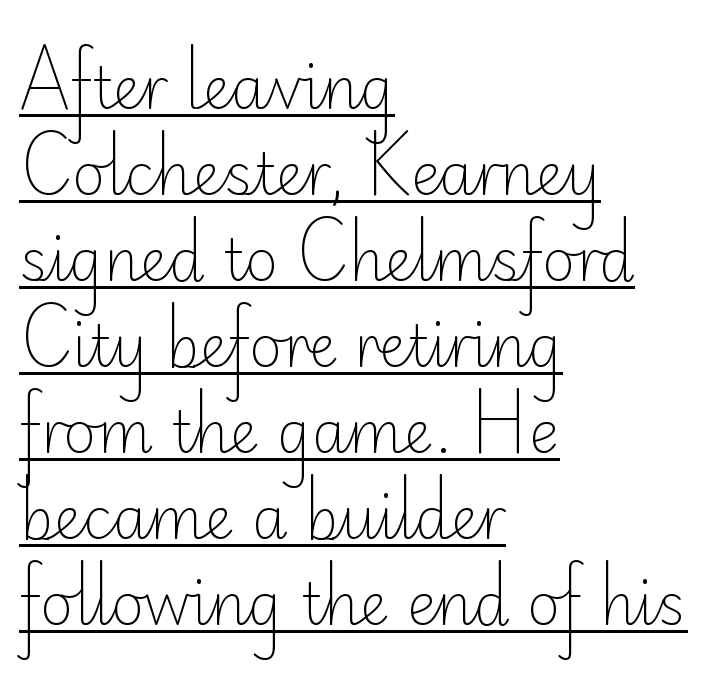
The image shows 57 px light sans-serif type, upright; set left-aligned, normal line spacing (1.51x), normal letter spacing, underlined; low stroke contrast and a small x-height.
